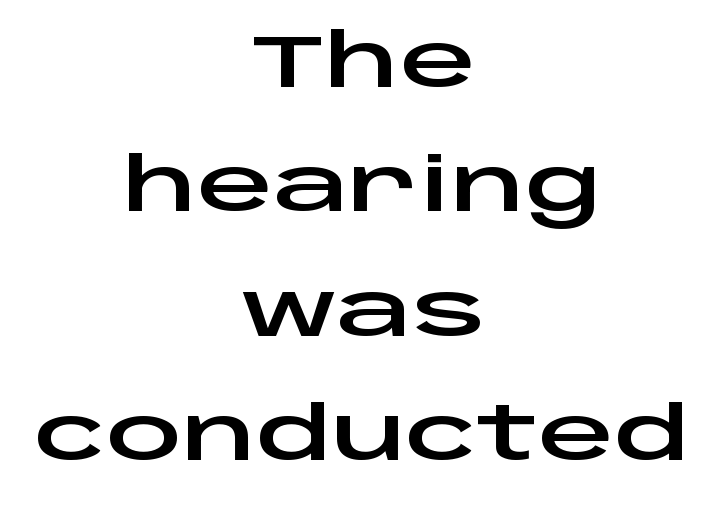
Leading: standard. This is the regular roman posture of the typeface. Plain, unruled lines of type. Short note: letters normally spaced.
